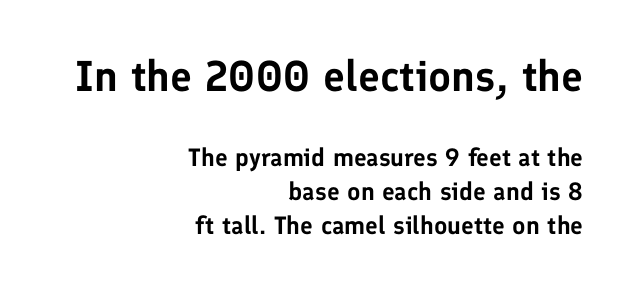
Serif or sans? Sans — the stroke terminals are bare. The glyphs are unaccompanied by any horizontal stroke below them. The rendering shrinks the type as you move from the upper chunk to the lower. Each new line begins a customary step beneath the previous one.
